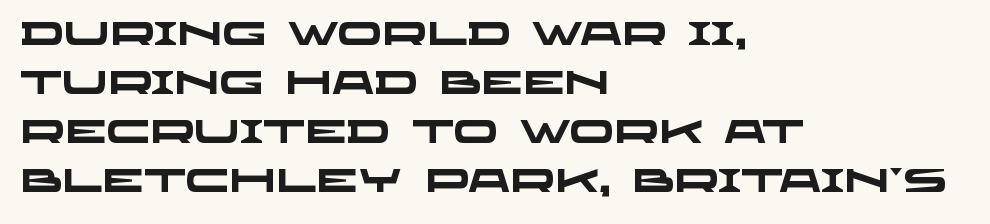
The image shows 33 px heavy, wide sans-serif type; set left-aligned, normal line spacing (1.48x), normal letter spacing, not underlined; low stroke contrast and a large x-height.
